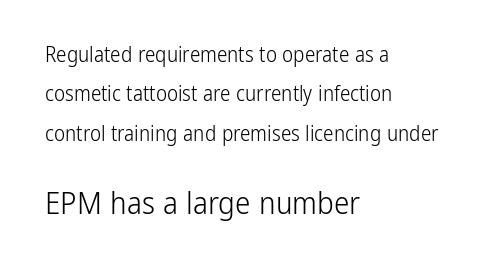
Compared with a centered layout, this one pins lines to the left instead. Note the varied advance widths — an 'i' is clearly narrower than an 'm'. Observe the absence of serifs on each vertical stroke in this sample. There is no visible air inserted between adjacent glyphs. These two chunks differ in scale, with the bottom chunk taking the larger measure. No heavy texture on the line: the type isn't bold.
